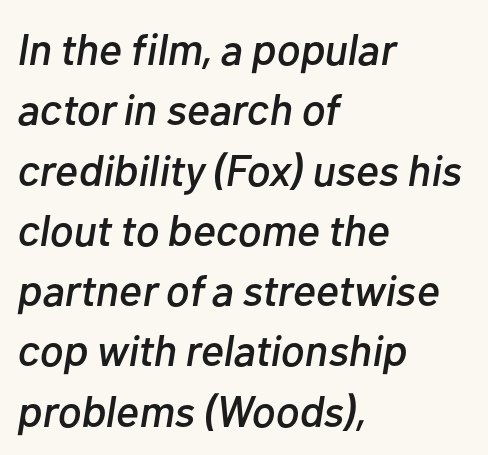
Compared with a centered layout, this one pins lines to the left instead. Words appear dense and cohesive because spacing is normal. Is the type slanted? Yes — the strokes lean at a clear angle. The line-height multiplier appears to be the usual default. Plain, unruled lines of type.
